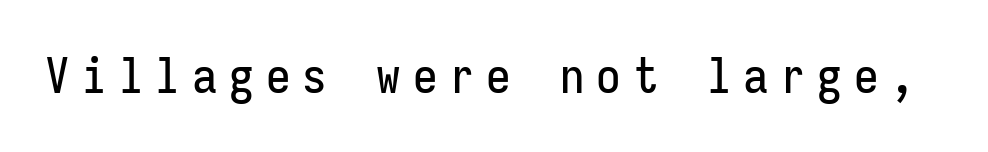
Spacing verdict: monospaced, one width for all characters. The type family on display is of the sans-serif kind. The string is rendered with underlining switched off. The letters stand upright; this is a roman face. Words appear elongated and porous because spacing is wide.
